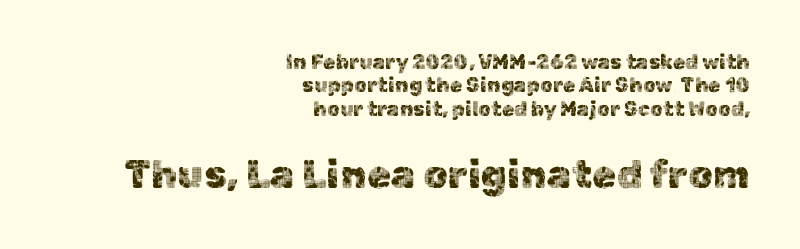
Rule under the text: the space is simply empty. Rendered with straight, roman letterforms. The glyphs in this specimen are sans serif. Compared with a flush-left layout, this one pins lines to the opposite, right side. Looks like regular typesetting: each glyph gets only the width it needs. In this sample the second text group is rendered at the bigger scale.
